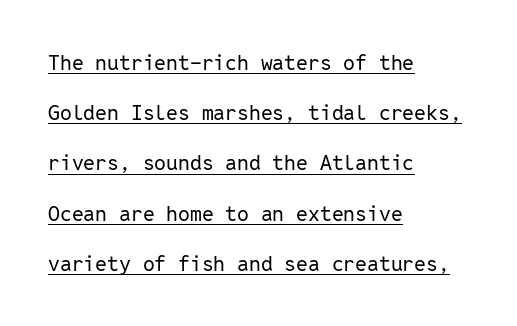
Q: Is the text bold? A: No.
Q: Is the text italic (slanted)? A: No, it is upright.
Q: Is the text underlined? A: Yes.
Q: How is the paragraph aligned? A: Left-aligned.
Q: Is the spacing between letters normal or unusually wide? A: Normal.
Q: Is the spacing between lines tight, normal or loose? A: Loose.
